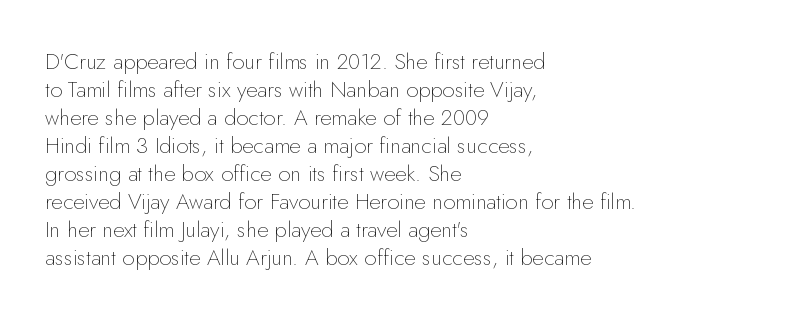
Q: Is the text bold? A: No.
Q: Is the text italic (slanted)? A: No, it is upright.
Q: Is the text underlined? A: No.
Q: How is the paragraph aligned? A: Left-aligned.
Q: Is the spacing between letters normal or unusually wide? A: Normal.
Q: Is the spacing between lines tight, normal or loose? A: Normal.
